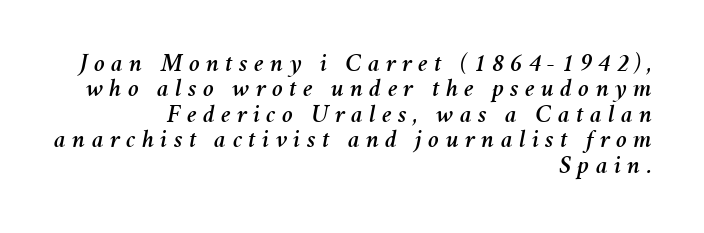
The image shows 26 px text type, italic (leaning right); set right-aligned, tight line spacing (0.98x), unusually wide letter spacing (+0.24 em), not underlined.
